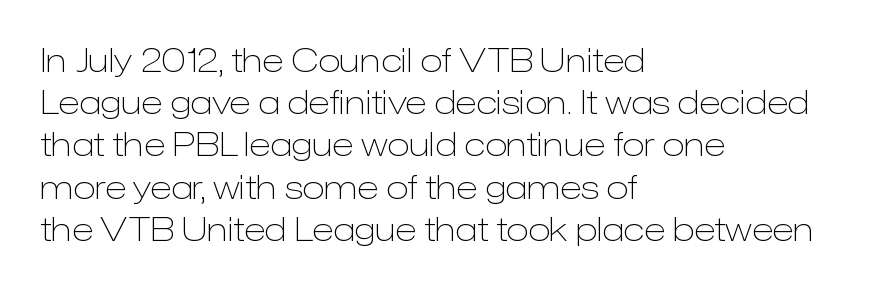
{"serif": "no", "italic": "no", "bold": "no", "weight": "light", "width": "normal", "stroke_contrast": "low", "x_height": "medium", "monospaced": "no", "underline": "no", "align": "left", "line_spacing": "normal", "line_spacing_ratio": 1.28, "letter_spacing": "normal", "letter_spacing_em": 0.0, "glyph_px": 33}
